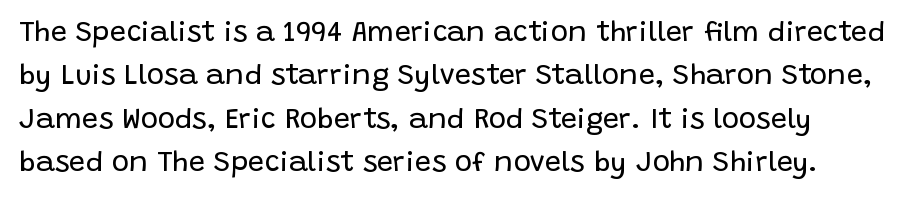
Italic? Not at all — the glyphs are vertical. The letters look calm and open, with moderate or lighter stems. Leading: standard. Stroke terminals: plain, sans-serif. Think of a printed novel: that variable character pitch is what you see here.
